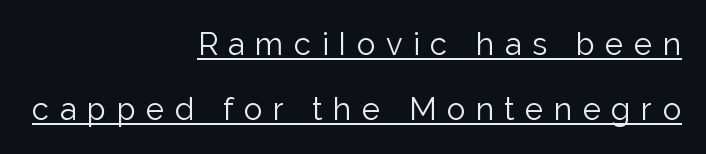
Q: Is the text bold? A: No.
Q: Is the text italic (slanted)? A: No, it is upright.
Q: Is the typeface a serif or a sans-serif typeface? A: Sans-serif.
Q: Is the text underlined? A: Yes.
Q: How is the paragraph aligned? A: Right-aligned.
Q: Is the spacing between letters normal or unusually wide? A: Unusually wide.
Q: Is the spacing between lines tight, normal or loose? A: Loose.
Q: Width (condensed, normal, or wide)? A: Normal.
Q: Stroke contrast? A: Low.
Q: x-height? A: Medium.
Q: Monospaced? A: No.
